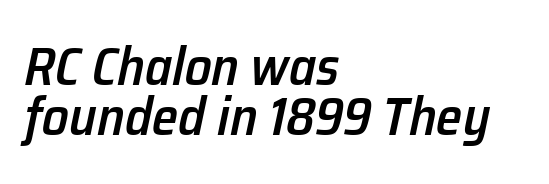
The image shows 53 px semibold type, italic (leaning right); set left-aligned, tight line spacing (0.95x), normal letter spacing, not underlined; low stroke contrast and a medium x-height.
